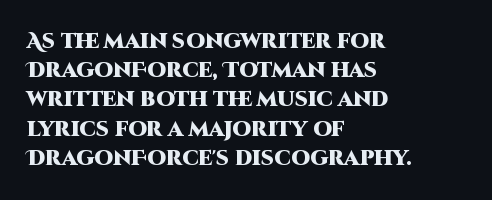
The image shows 21 px bold type, upright; set left-aligned, normal line spacing (1.39x), normal letter spacing, not underlined.
